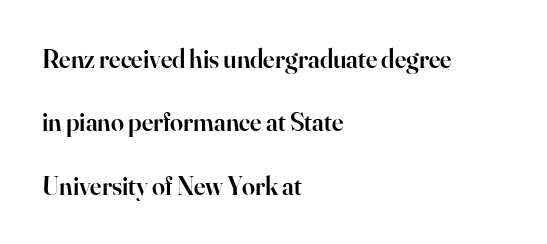
The image shows 26 px text type, upright; set left-aligned, loose line spacing (2.44x), normal letter spacing, not underlined.
